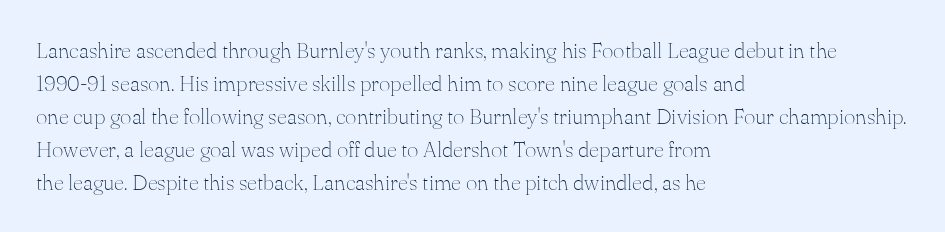
The image shows 22 px text type, upright; set left-aligned, normal line spacing (1.5x), normal letter spacing, not underlined.
